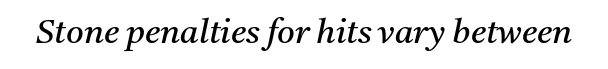
Clear beneath every line of the passage. The type is set solid horizontally, with unmodified tracking. Proportional: the letters do not fall into vertical columns. Letterform terminals end in serifs throughout the passage. The typeface has the unassuming heft of standard copy or less. Tall strokes in this sample are angled rather than plumb.
